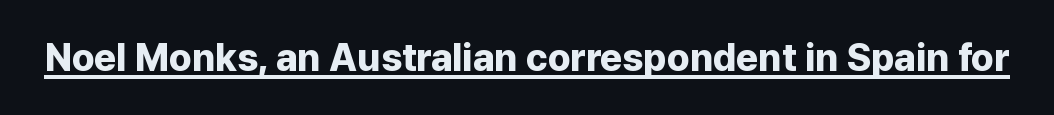
Quick note: underline on. Nope, not italic — everything's standing straight. Think of a printed novel: that variable character pitch is what you see here. Tracking value appears to be zero — textbook default spacing. Weight check: bold — yes, fully. Classification — sans serif.
